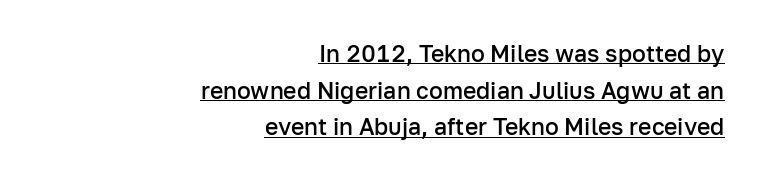
Descenders here cross a horizontal rule under the line. Caption: semibold face, moderately heavy strokes. Here the glyphs are tracked normally, forming tight word shapes. Vertical strokes here are truly vertical. The lines are quadded right.
